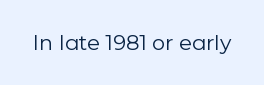
The image shows 21 px text type, upright; set normal letter spacing, not underlined.
